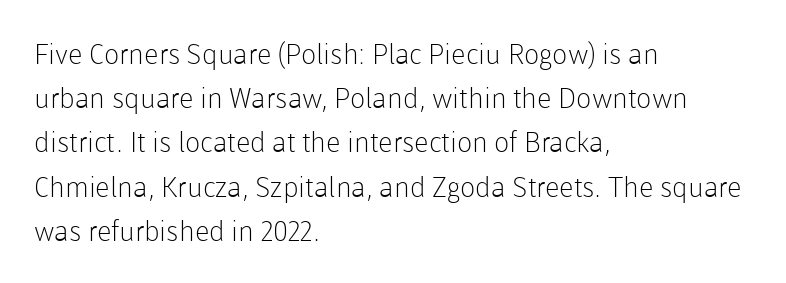
The image shows 28 px light sans-serif type, upright; set left-aligned, normal line spacing (1.58x), normal letter spacing, not underlined; low stroke contrast and a medium x-height.
